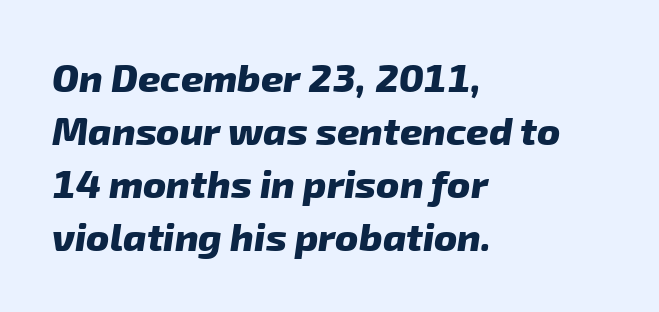
Q: Is the text bold? A: Yes.
Q: Is the typeface a serif or a sans-serif typeface? A: Sans-serif.
Q: Is the text underlined? A: No.
Q: How is the paragraph aligned? A: Left-aligned.
Q: Is the spacing between letters normal or unusually wide? A: Normal.
Q: Is the spacing between lines tight, normal or loose? A: Normal.
Q: Width (condensed, normal, or wide)? A: Normal.
Q: Stroke contrast? A: Low.
Q: x-height? A: Medium.
Q: Monospaced? A: No.
